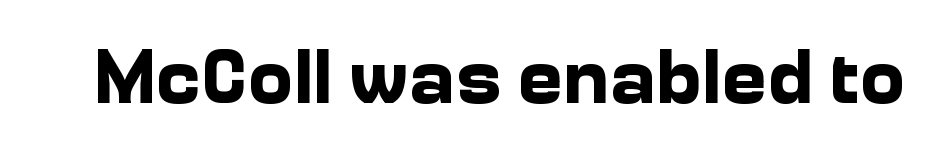
Q: Is the text bold? A: Yes.
Q: Is the text italic (slanted)? A: No, it is upright.
Q: Is the typeface a serif or a sans-serif typeface? A: Sans-serif.
Q: Is the text underlined? A: No.
Q: Is the spacing between letters normal or unusually wide? A: Normal.
Q: Width (condensed, normal, or wide)? A: Normal.
Q: Stroke contrast? A: Low.
Q: x-height? A: Medium.
Q: Monospaced? A: No.
